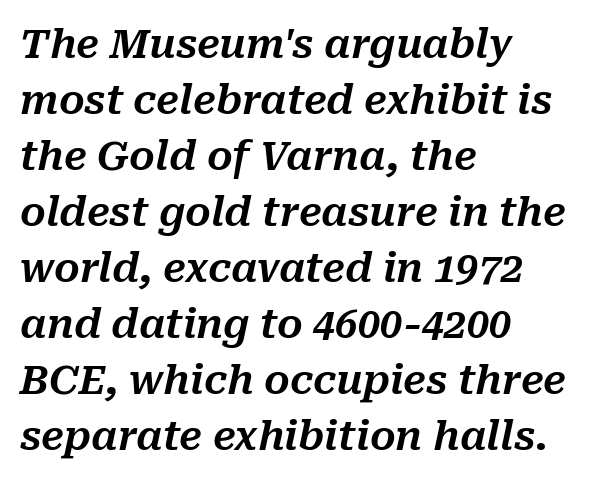
Q: Is the text italic (slanted)? A: Yes, it leans right by about 10 degrees.
Q: Is the text underlined? A: No.
Q: How is the paragraph aligned? A: Left-aligned.
Q: Is the spacing between letters normal or unusually wide? A: Normal.
Q: Is the spacing between lines tight, normal or loose? A: Normal.
Q: Width (condensed, normal, or wide)? A: Normal.
Q: Stroke contrast? A: Medium.
Q: x-height? A: Medium.
Q: Monospaced? A: No.
